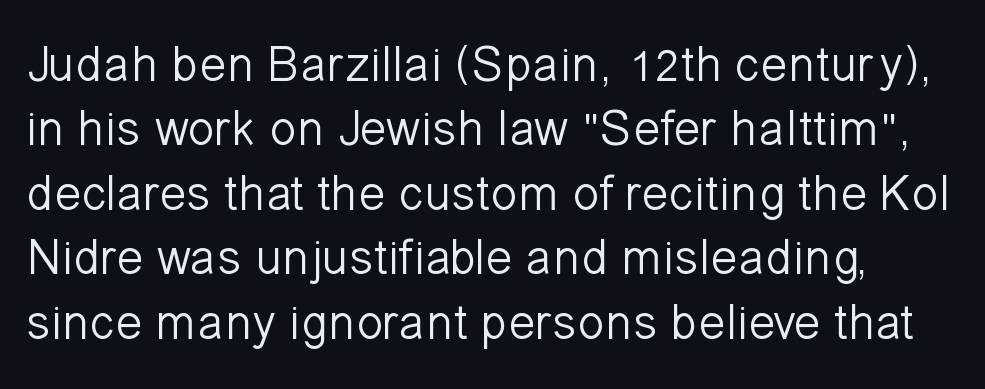
Q: Is the text bold? A: No.
Q: Is the text italic (slanted)? A: No, it is upright.
Q: Is the typeface a serif or a sans-serif typeface? A: Sans-serif.
Q: Is the text underlined? A: No.
Q: Is the spacing between letters normal or unusually wide? A: Normal.
Q: Is the spacing between lines tight, normal or loose? A: Normal.
Q: Width (condensed, normal, or wide)? A: Normal.
Q: Stroke contrast? A: Low.
Q: x-height? A: Medium.
Q: Monospaced? A: No.
